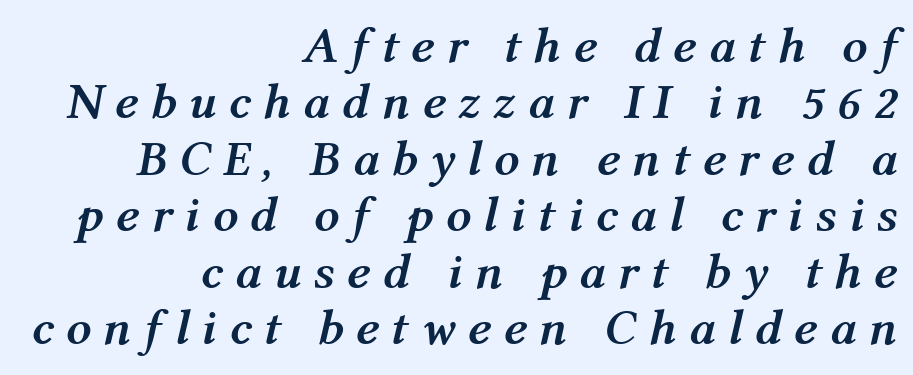
Q: Is the text bold? A: Yes.
Q: Is the text italic (slanted)? A: Yes, it leans right by about 12 degrees.
Q: Is the text underlined? A: No.
Q: How is the paragraph aligned? A: Right-aligned.
Q: Is the spacing between letters normal or unusually wide? A: Unusually wide.
Q: Is the spacing between lines tight, normal or loose? A: Tight.
Q: Width (condensed, normal, or wide)? A: Normal.
Q: Stroke contrast? A: Medium.
Q: x-height? A: Medium.
Q: Monospaced? A: No.
